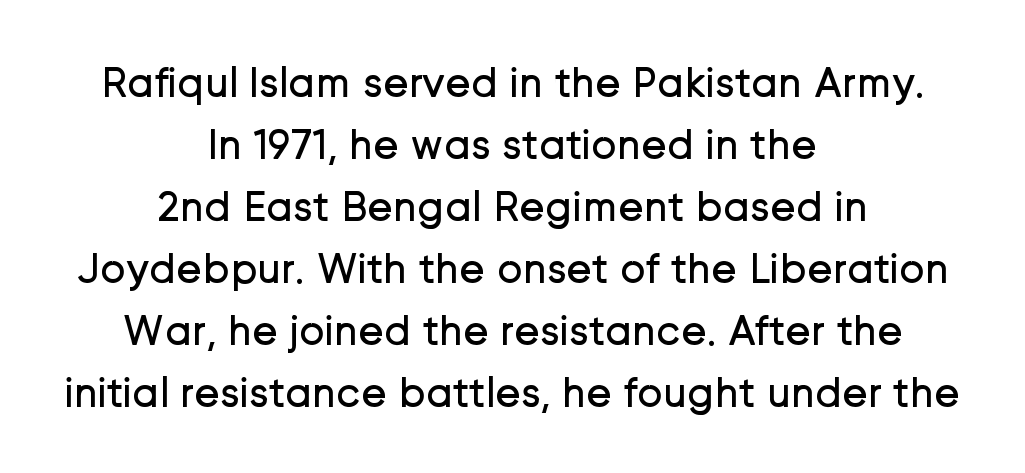
{"serif": "no", "italic": "no", "bold": "no", "weight": "regular", "width": "normal", "stroke_contrast": "low", "x_height": "medium", "monospaced": "no", "underline": "no", "align": "center", "line_spacing": "normal", "line_spacing_ratio": 1.44, "letter_spacing": "normal", "letter_spacing_em": 0.0, "glyph_px": 43}
